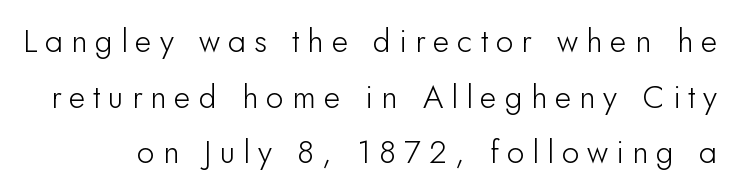
A typesetter would label this face a sans. Words float on clear page, feet unadorned. The face used here is proportionally spaced, like ordinary book or web type. Is there any slant? The stems are plumb.
